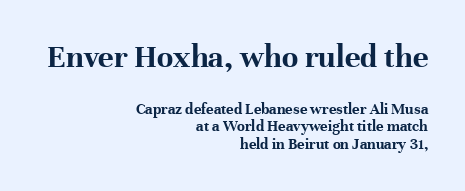
Q: Is the text bold? A: Yes.
Q: Is the text italic (slanted)? A: No, it is upright.
Q: Is the typeface a serif or a sans-serif typeface? A: Serif.
Q: Is the text underlined? A: No.
Q: How is the paragraph aligned? A: Right-aligned.
Q: Is the spacing between letters normal or unusually wide? A: Normal.
Q: Is the spacing between lines tight, normal or loose? A: Tight.
Q: Which block of text is set in a larger size, the first (top) or the second (bottom)? A: The first (top) one.
Q: Width (condensed, normal, or wide)? A: Normal.
Q: Stroke contrast? A: High.
Q: x-height? A: Medium.
Q: Monospaced? A: No.
